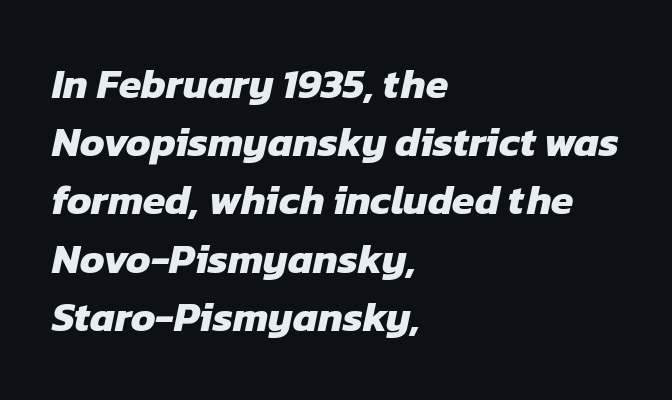
Q: Is the text bold? A: Yes.
Q: Is the typeface a serif or a sans-serif typeface? A: Sans-serif.
Q: Is the text underlined? A: No.
Q: How is the paragraph aligned? A: Left-aligned.
Q: Is the spacing between letters normal or unusually wide? A: Normal.
Q: Is the spacing between lines tight, normal or loose? A: Normal.
Q: Width (condensed, normal, or wide)? A: Normal.
Q: Stroke contrast? A: Low.
Q: x-height? A: Medium.
Q: Monospaced? A: No.
